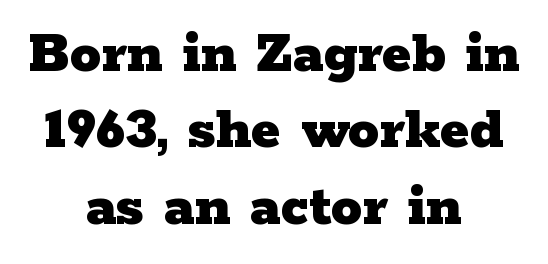
{"serif": "yes", "italic": "no", "bold": "yes", "weight": "heavy", "width": "wide", "stroke_contrast": "low", "x_height": "medium", "monospaced": "no", "underline": "no", "align": "center", "line_spacing_ratio": 1.23, "letter_spacing": "normal", "letter_spacing_em": 0.0, "glyph_px": 62}
